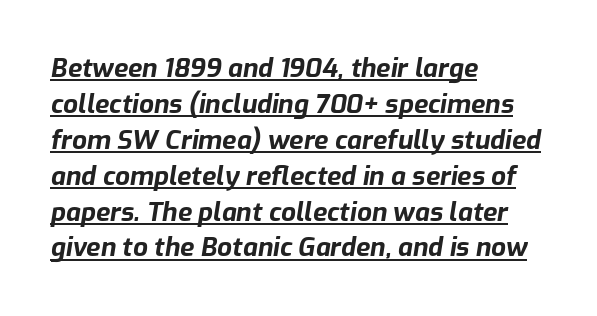
{"italic": "yes", "lean": "right", "slant_degrees": 9, "bold": "yes", "underline": "yes", "align": "left", "line_spacing": "normal", "line_spacing_ratio": 1.38, "letter_spacing": "normal", "letter_spacing_em": 0.0, "glyph_px": 26}
